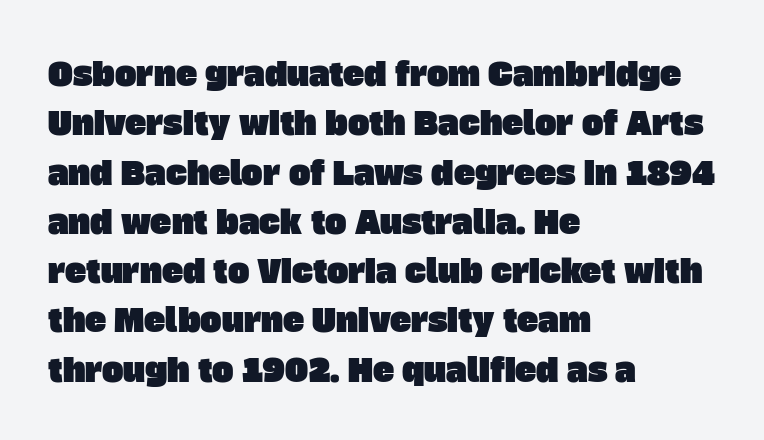
Q: Is the typeface a serif or a sans-serif typeface? A: Sans-serif.
Q: Is the text underlined? A: No.
Q: How is the paragraph aligned? A: Left-aligned.
Q: Is the spacing between letters normal or unusually wide? A: Normal.
Q: Is the spacing between lines tight, normal or loose? A: Normal.
Q: Width (condensed, normal, or wide)? A: Normal.
Q: Stroke contrast? A: Low.
Q: x-height? A: Large.
Q: Monospaced? A: No.
